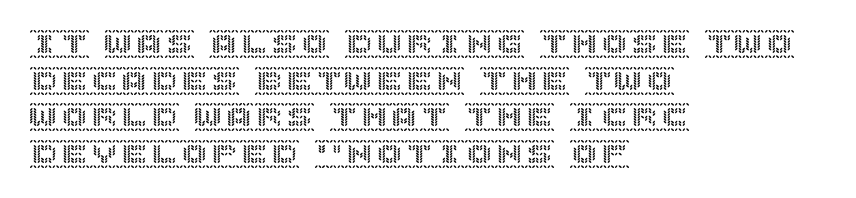
The image shows 30 px text type, upright; set left-aligned, line spacing 1.22x, normal letter spacing, not underlined; a large x-height.
